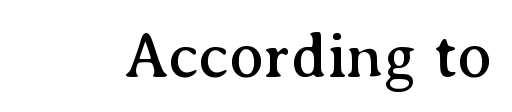
The image shows 64 px serif type, upright; set normal letter spacing, not underlined; medium stroke contrast and a medium x-height.
